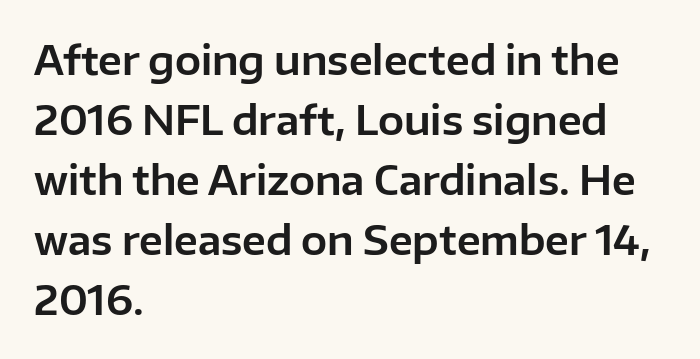
One-word summary of the alignment: left. It's the straight-up-and-down kind of type. Caption: standard tracking, unaltered. Each letter keeps its own natural width here, so spacing adapts to shape.
